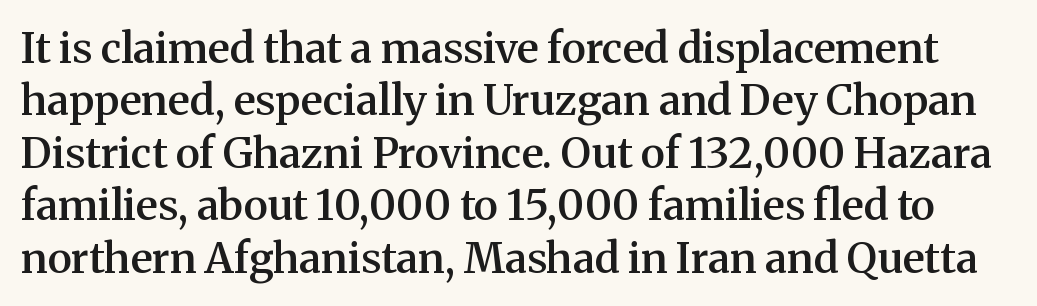
The image shows 42 px semibold serif type, upright; set normal line spacing (1.25x), normal letter spacing, not underlined; medium stroke contrast and a medium x-height.
